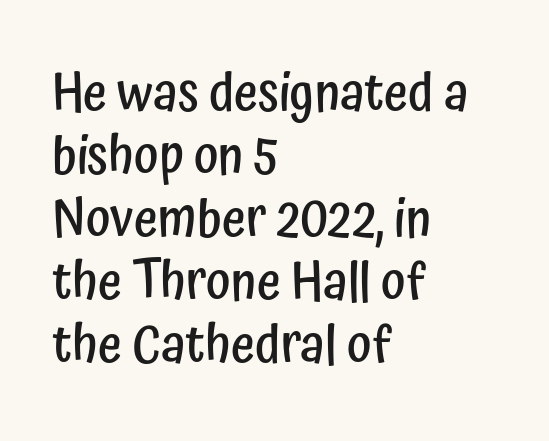
The image shows 52 px semibold, condensed sans-serif type, upright; set left-aligned, line spacing 1.21x, normal letter spacing, not underlined; low stroke contrast and a medium x-height.
